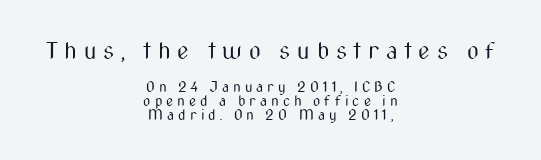
Q: Is the text bold? A: No.
Q: Is the text italic (slanted)? A: No, it is upright.
Q: Is the text underlined? A: No.
Q: How is the paragraph aligned? A: Centered.
Q: Is the spacing between letters normal or unusually wide? A: Unusually wide.
Q: Is the spacing between lines tight, normal or loose? A: Tight.
Q: Which block of text is set in a larger size, the first (top) or the second (bottom)? A: The first (top) one.
